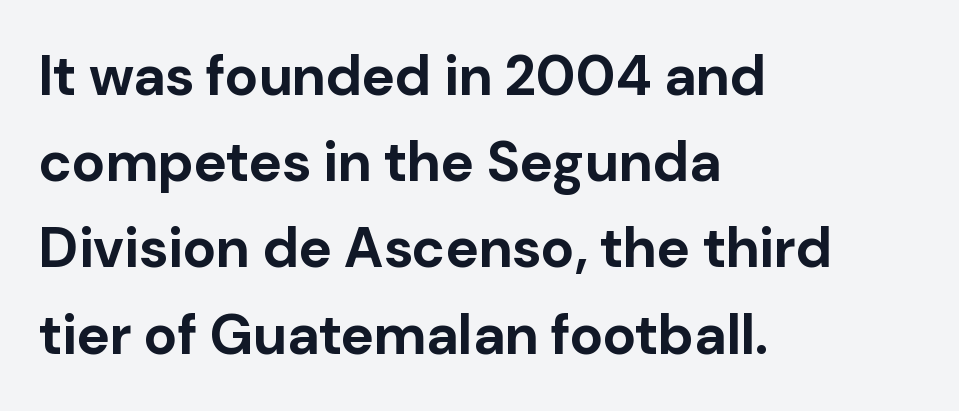
What's the leading like? Ordinary, nothing unusual. Check under the words: just untouched page. The rendering uses a bold face; every stroke is thick and dark. The glyphs in this specimen are sans serif.
